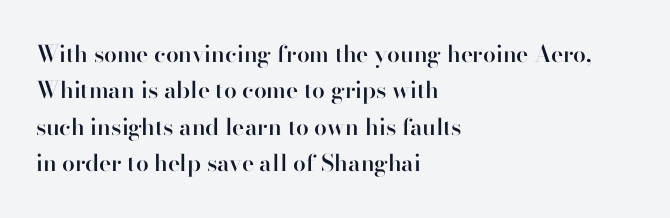
Q: Is the text bold? A: Semi-bold.
Q: Is the text italic (slanted)? A: No, it is upright.
Q: Is the text underlined? A: No.
Q: How is the paragraph aligned? A: Left-aligned.
Q: Is the spacing between letters normal or unusually wide? A: Normal.
Q: Is the spacing between lines tight, normal or loose? A: Normal.
